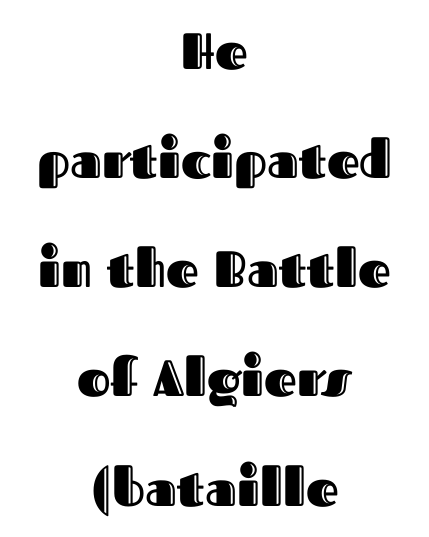
These lines are rendered in a variable-pitch font. A student would call this center alignment; a typographer would say set centered. Rows of type keep a wide berth in the vertical direction. The gaps between neighbouring characters are ordinary and unremarkable.
